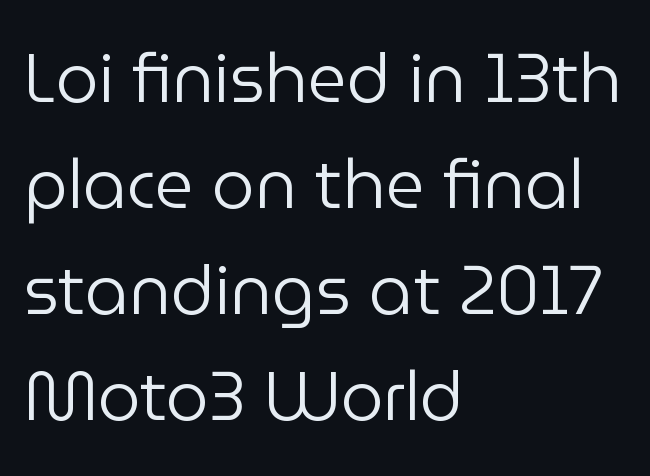
Q: Is the text bold? A: No.
Q: Is the text italic (slanted)? A: No, it is upright.
Q: Is the typeface a serif or a sans-serif typeface? A: Sans-serif.
Q: Is the text underlined? A: No.
Q: How is the paragraph aligned? A: Left-aligned.
Q: Is the spacing between letters normal or unusually wide? A: Normal.
Q: Is the spacing between lines tight, normal or loose? A: Normal.
Q: Width (condensed, normal, or wide)? A: Normal.
Q: Stroke contrast? A: Low.
Q: x-height? A: Medium.
Q: Monospaced? A: No.
